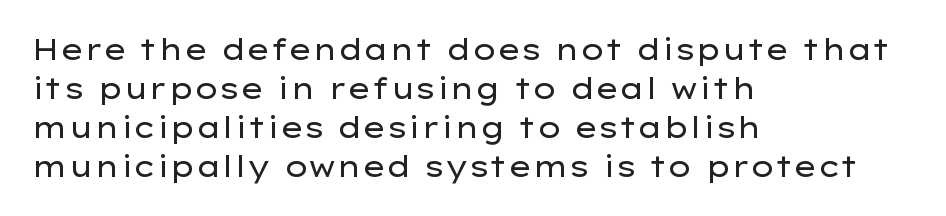
The image shows 29 px regular-weight, wide sans-serif type, upright; set left-aligned, normal line spacing (1.34x), normal letter spacing, not underlined; low stroke contrast and a medium x-height.
